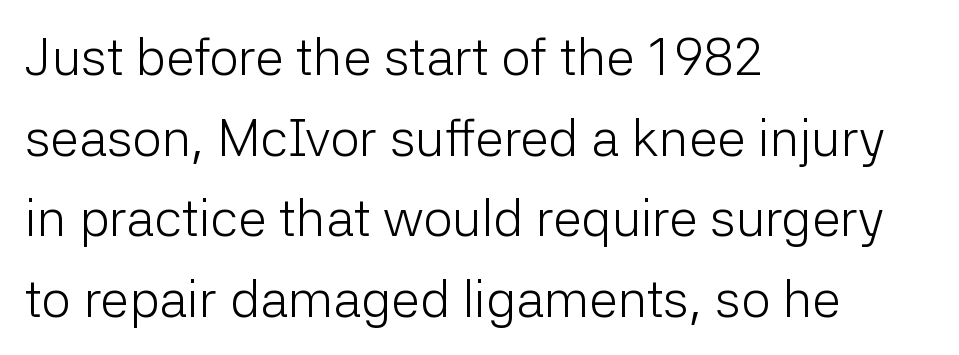
Q: Is the text bold? A: No.
Q: Is the text italic (slanted)? A: No, it is upright.
Q: Is the typeface a serif or a sans-serif typeface? A: Sans-serif.
Q: Is the text underlined? A: No.
Q: How is the paragraph aligned? A: Left-aligned.
Q: Is the spacing between letters normal or unusually wide? A: Normal.
Q: Is the spacing between lines tight, normal or loose? A: Normal.
Q: Width (condensed, normal, or wide)? A: Normal.
Q: Stroke contrast? A: Low.
Q: x-height? A: Medium.
Q: Monospaced? A: No.
